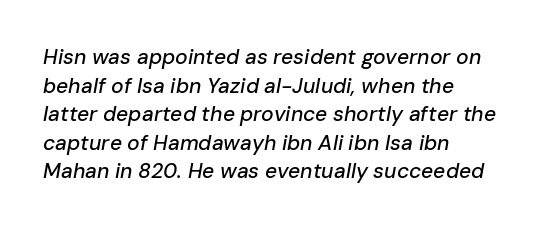
Q: Is the text italic (slanted)? A: Yes, it leans right by about 10 degrees.
Q: Is the text underlined? A: No.
Q: How is the paragraph aligned? A: Left-aligned.
Q: Is the spacing between letters normal or unusually wide? A: Normal.
Q: Is the spacing between lines tight, normal or loose? A: Normal.
